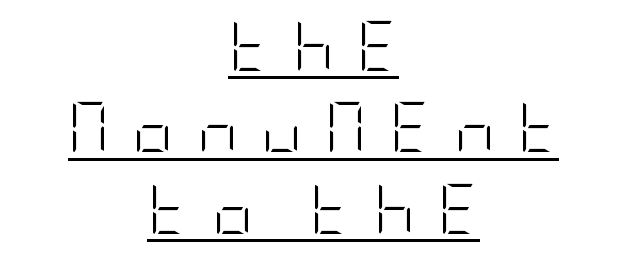
Q: Is the text bold? A: No.
Q: Is the text italic (slanted)? A: No, it is upright.
Q: Is the typeface a serif or a sans-serif typeface? A: Sans-serif.
Q: Is the text underlined? A: Yes.
Q: How is the paragraph aligned? A: Centered.
Q: Is the spacing between letters normal or unusually wide? A: Unusually wide.
Q: Is the spacing between lines tight, normal or loose? A: Normal.
Q: Width (condensed, normal, or wide)? A: Condensed.
Q: Stroke contrast? A: Low.
Q: x-height? A: Large.
